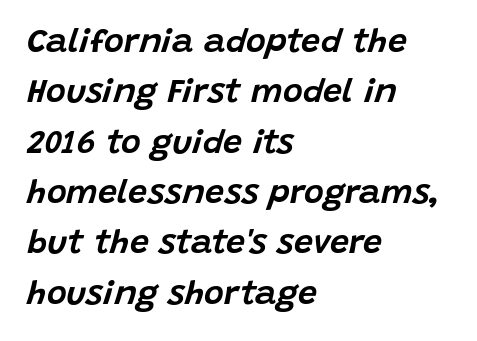
Nothing unusual about the tracking: characters are spaced as the font intends. Lines of text with bare space underneath. The passage shown stacks its lines at a standard gap. Teacher's note: observe the even left margin — that is flush-left alignment. This sample has the flowing, uneven cadence of proportional lettering.
